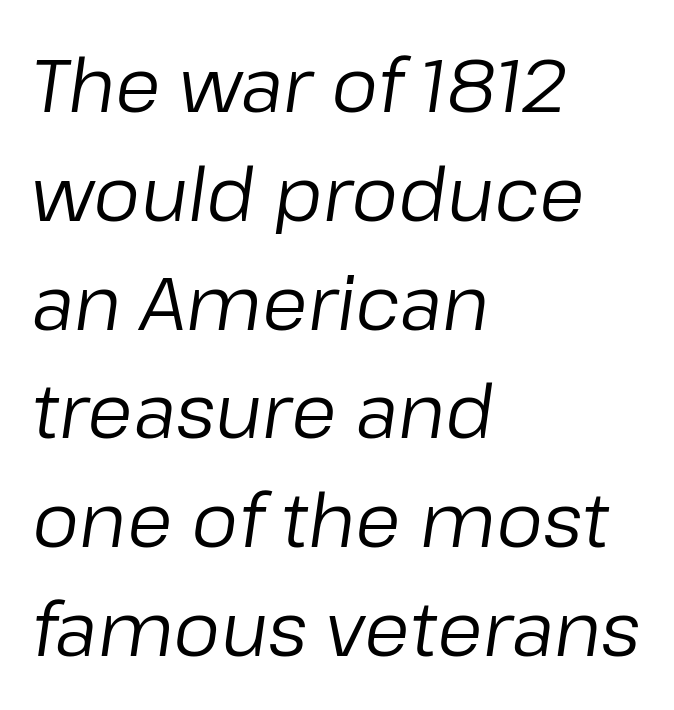
The baseline area is clear. Observe the lean: these are italic letterforms. This sample has the flowing, uneven cadence of proportional lettering. Caption: face not bold, strokes unweighted. Here the glyphs are tracked normally, forming tight word shapes. Is the block centered? No — it sits flush against the left margin.
